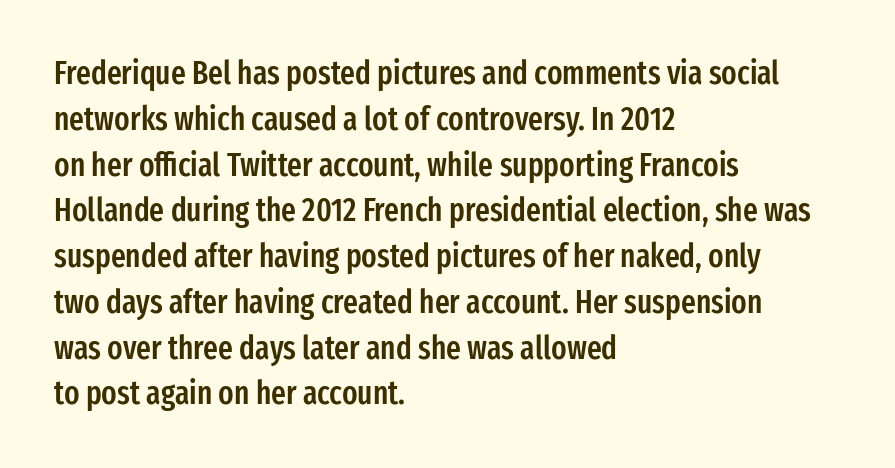
Does the copy run flush right? No — it runs flush left. The passage shown is typeset with a sans-serif family. Characters remain perfectly vertical along every line. Here the designer chose a conventional face with non-uniform glyph widths.
